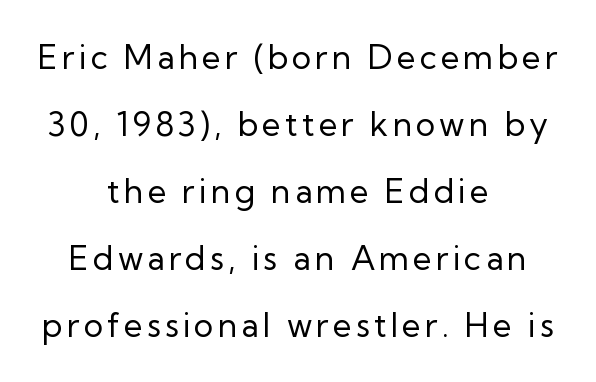
Weight class: somewhere from thin through regular. Students, observe: this is what heavily led, spacious text looks like. Teacher's note: observe the equal gaps on both sides — that is centered alignment. Proportional: the letters do not fall into vertical columns. Font category for this specimen: sans-serif. Descender tails drop into unmarked territory.
